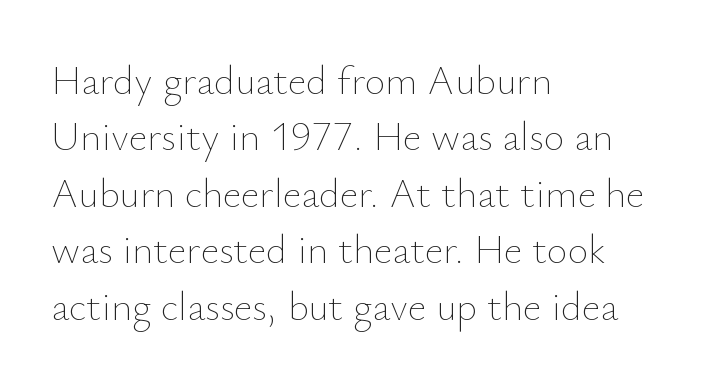
The image shows 40 px thin type, upright; set left-aligned, normal line spacing (1.41x), normal letter spacing, not underlined; low stroke contrast and a small x-height.
